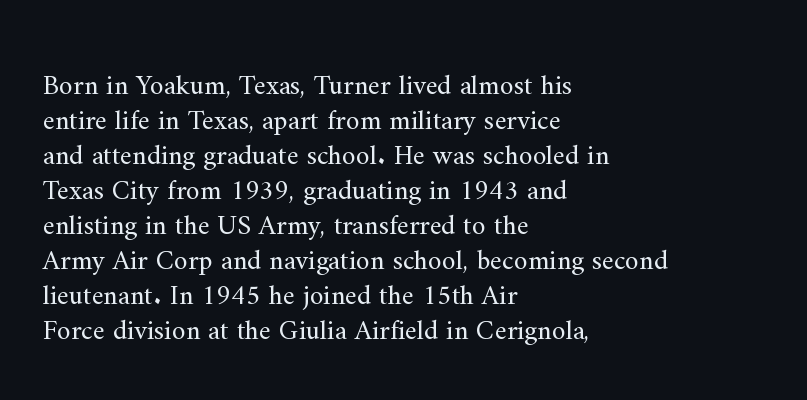
Q: Is the text bold? A: No.
Q: Is the text italic (slanted)? A: No, it is upright.
Q: Is the typeface a serif or a sans-serif typeface? A: Serif.
Q: Is the text underlined? A: No.
Q: How is the paragraph aligned? A: Left-aligned.
Q: Is the spacing between letters normal or unusually wide? A: Normal.
Q: Is the spacing between lines tight, normal or loose? A: Normal.
Q: Width (condensed, normal, or wide)? A: Normal.
Q: Stroke contrast? A: Medium.
Q: x-height? A: Small.
Q: Monospaced? A: No.
